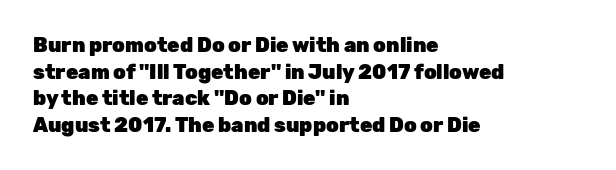
{"italic": "no", "bold": "yes", "underline": "no", "align": "left", "line_spacing": "normal", "line_spacing_ratio": 1.33, "letter_spacing": "normal", "letter_spacing_em": 0.0, "glyph_px": 20}
